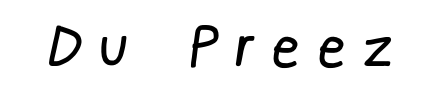
Is the type heavy? It reads as light-to-regular instead. Looks like regular typesetting: each glyph gets only the width it needs. No word sits above an underline. How are the letters spaced? Widely, with obvious added tracking.
